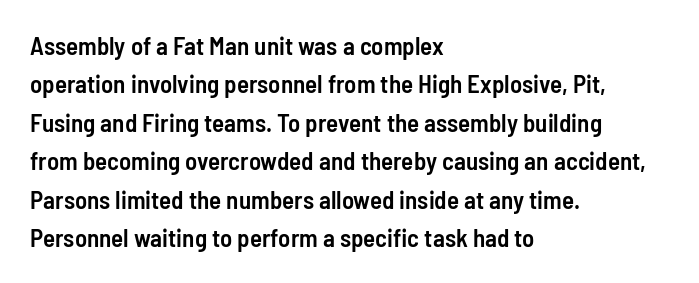
{"italic": "no", "bold": "semi", "underline": "no", "align": "left", "line_spacing": "normal", "line_spacing_ratio": 1.54, "letter_spacing": "normal", "letter_spacing_em": 0.0, "glyph_px": 25}
